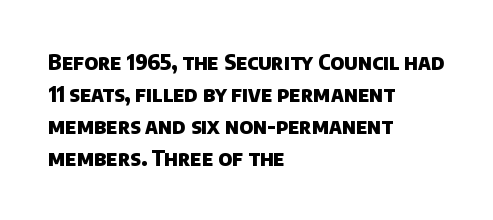
{"bold": "yes", "underline": "no", "align": "left", "line_spacing": "normal", "line_spacing_ratio": 1.53, "letter_spacing": "normal", "letter_spacing_em": 0.0, "glyph_px": 21}
